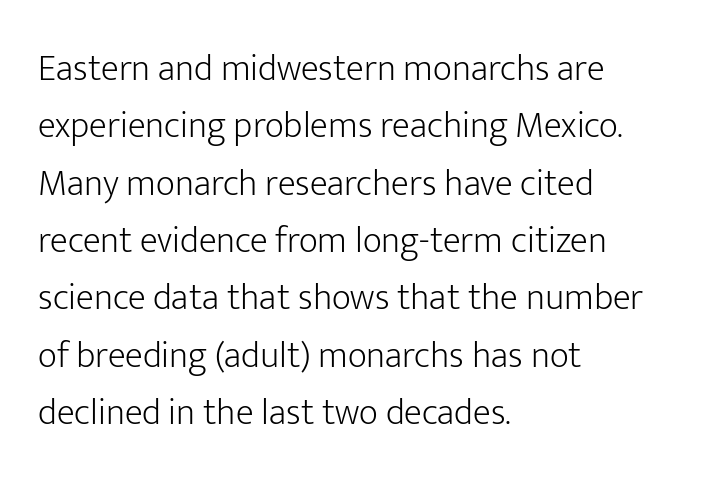
Descenders are the only things crossing below the line. Unlike a traditional serif, this face leaves its strokes unadorned. Every row of glyphs begins at an identical x-position on the left. The face used here is proportionally spaced, like ordinary book or web type.
